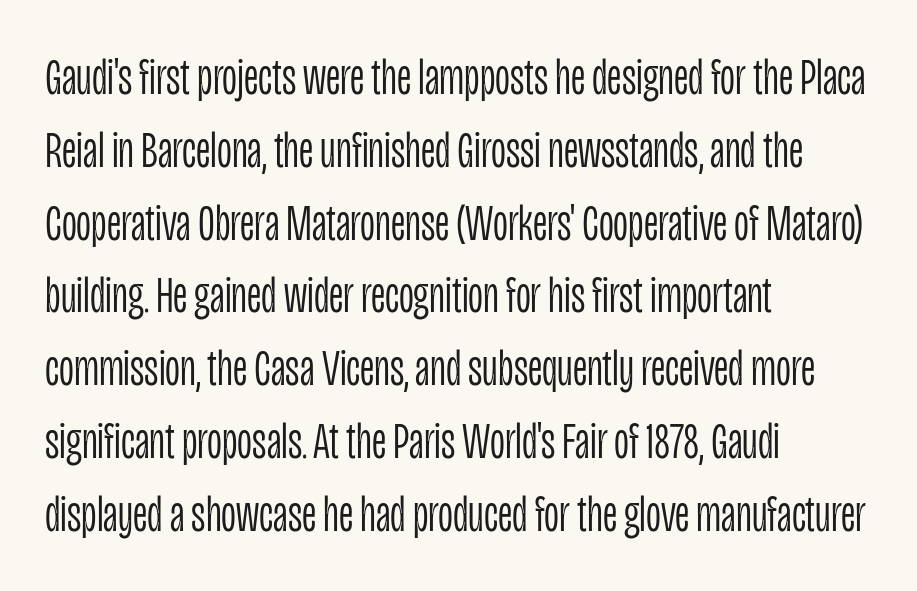
The image shows 52 px light, condensed sans-serif type, upright; set left-aligned, normal line spacing (1.4x), normal letter spacing, not underlined; low stroke contrast and a large x-height.
